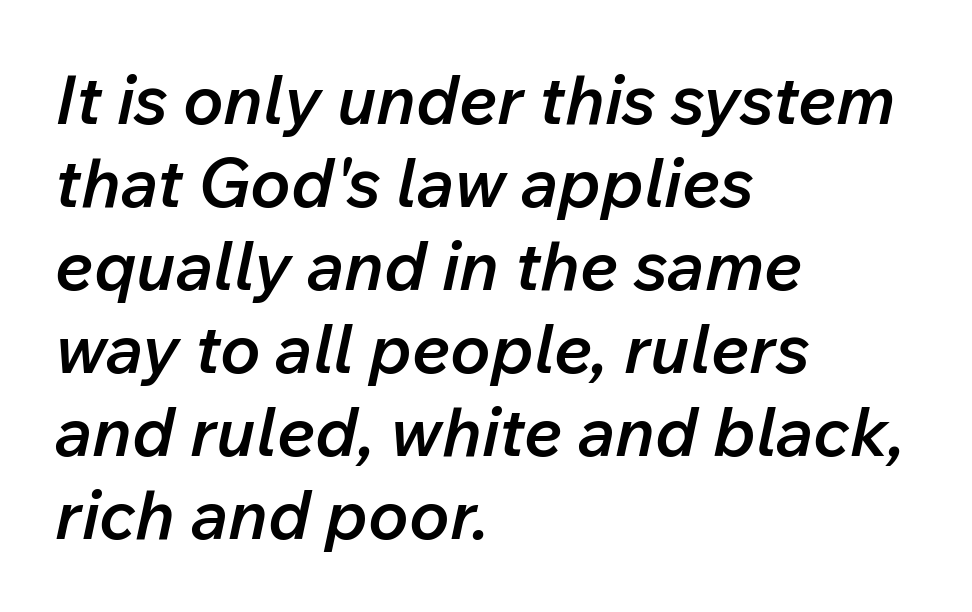
The image shows 68 px semibold type, italic (leaning right); set left-aligned, line spacing 1.22x, normal letter spacing, not underlined; low stroke contrast and a medium x-height.
